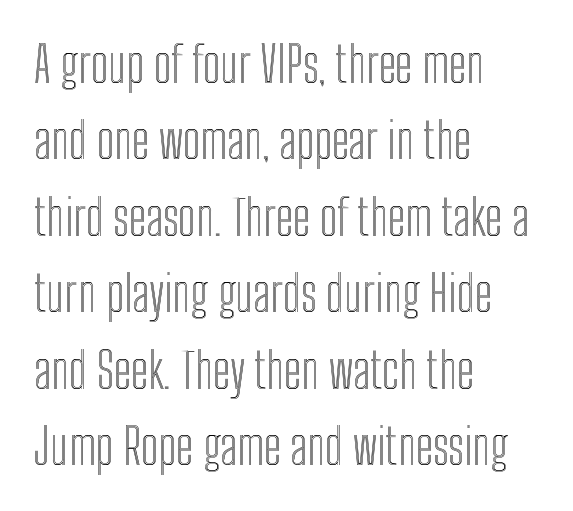
The image shows 49 px condensed type, upright; set left-aligned, normal line spacing (1.56x), normal letter spacing, not underlined; a medium x-height.
